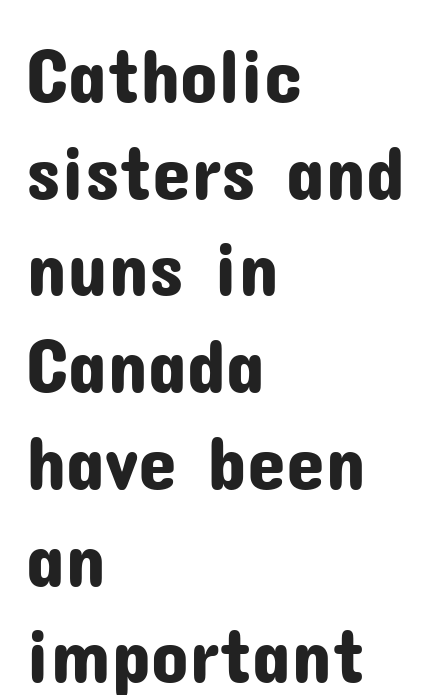
{"serif": "no", "italic": "no", "width": "normal", "stroke_contrast": "low", "x_height": "medium", "monospaced": "no", "underline": "no", "align": "left", "line_spacing_ratio": 1.24, "letter_spacing": "normal", "letter_spacing_em": 0.0, "glyph_px": 78}
